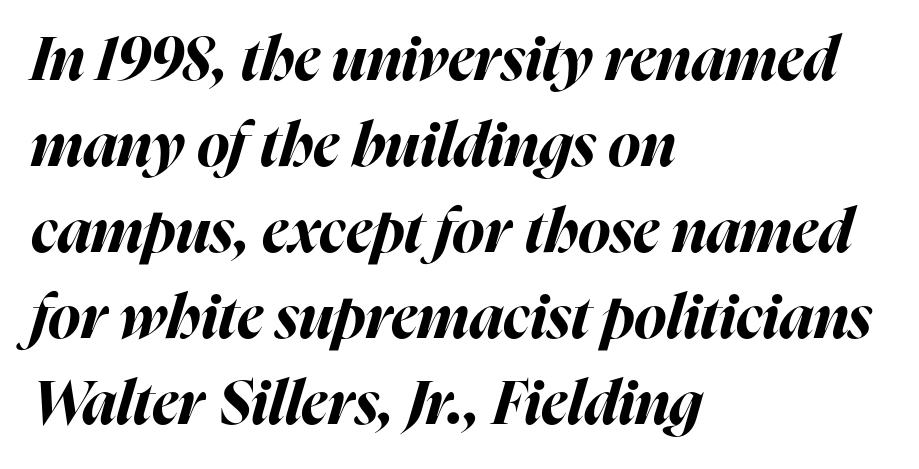
The passage shown is not underscored anywhere. The typography opts for an oblique posture over an upright one. These lines keep a tight, regular rhythm from letter to letter. Each letter keeps its own natural width here, so spacing adapts to shape. Does the copy run flush right? No — it runs flush left. Weight check: bold — yes, fully.
